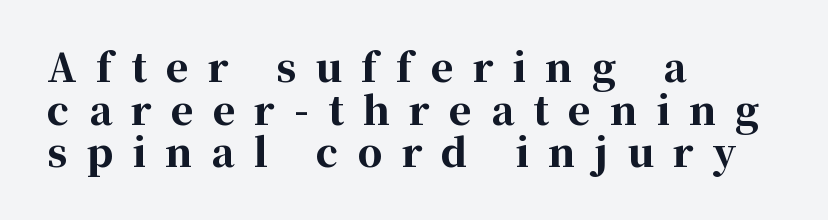
{"serif": "yes", "italic": "no", "bold": "yes", "weight": "bold", "width": "normal", "stroke_contrast": "high", "x_height": "medium", "monospaced": "no", "underline": "no", "align": "left", "line_spacing": "tight", "line_spacing_ratio": 1.09, "letter_spacing": "wide", "letter_spacing_em": 0.49, "glyph_px": 39}
